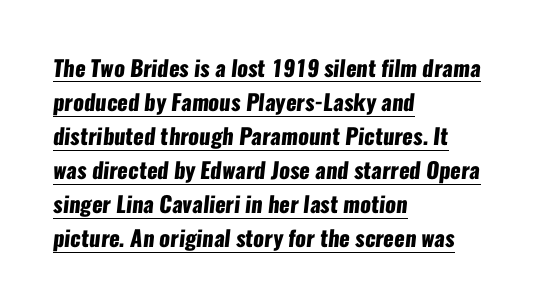
Caption: multi-line text, flush left, ragged right. The rendering keeps characters at their native spacing. The face used here appears with an underline applied. Strong, thick strokes mark this as bold type.
